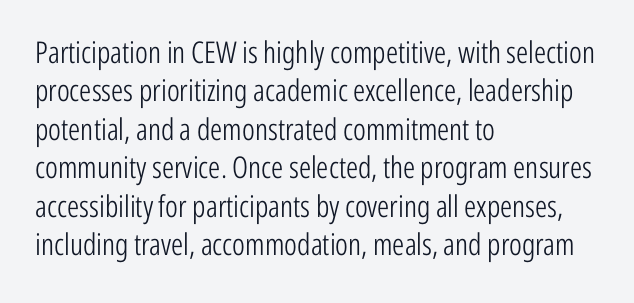
The image shows 30 px light, condensed sans-serif type, upright; set left-aligned, normal line spacing (1.28x), normal letter spacing, not underlined; low stroke contrast and a medium x-height.
